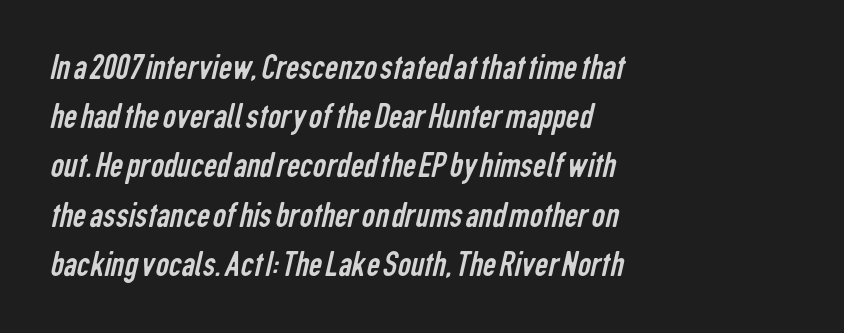
A typesetter would call this proportional, since set widths differ per character. Font category for this specimen: sans-serif. Vertical spacing — default. A bare baseline throughout the passage. Is the letter spacing exaggerated? No — it looks like the ordinary default.
